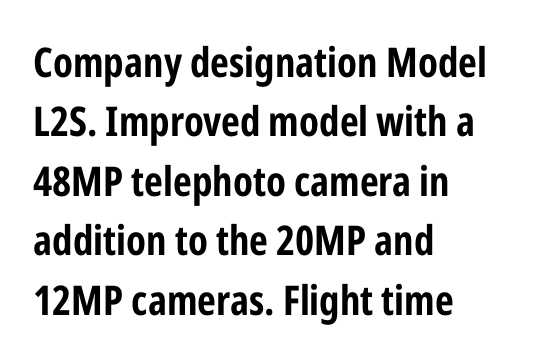
{"serif": "no", "italic": "no", "bold": "yes", "weight": "bold", "width": "condensed", "stroke_contrast": "low", "x_height": "medium", "monospaced": "no", "underline": "no", "align": "left", "line_spacing": "normal", "line_spacing_ratio": 1.45, "letter_spacing": "normal", "letter_spacing_em": 0.0, "glyph_px": 41}
